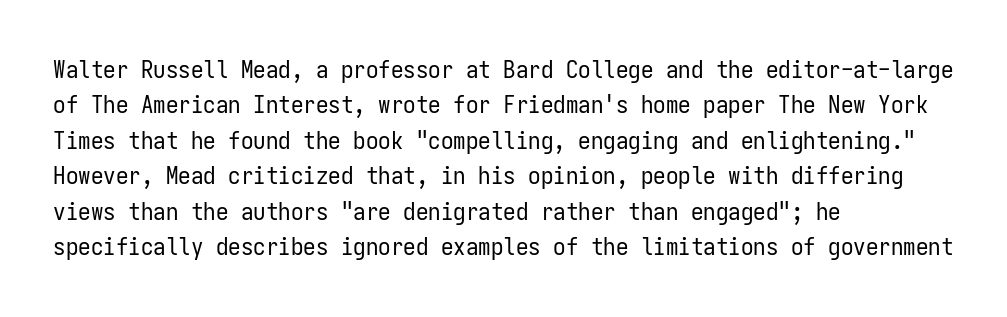
The image shows 25 px text type, upright; set left-aligned, normal line spacing (1.42x), normal letter spacing, not underlined.
